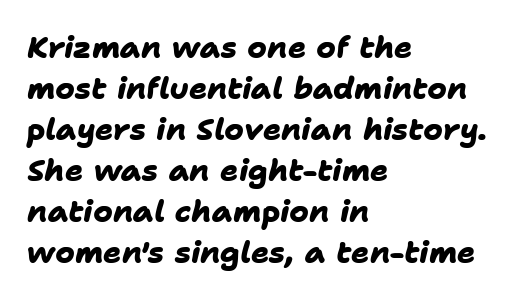
{"serif": "no", "bold": "yes", "weight": "heavy", "width": "normal", "stroke_contrast": "low", "x_height": "medium", "monospaced": "no", "underline": "no", "align": "left", "line_spacing": "normal", "line_spacing_ratio": 1.37, "letter_spacing": "normal", "letter_spacing_em": 0.0, "glyph_px": 30}
